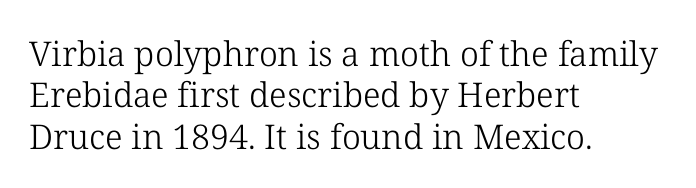
{"serif": "yes", "italic": "no", "bold": "no", "weight": "light", "width": "normal", "stroke_contrast": "low", "x_height": "medium", "monospaced": "no", "underline": "no", "align": "left", "line_spacing_ratio": 1.22, "letter_spacing": "normal", "letter_spacing_em": 0.0, "glyph_px": 34}
